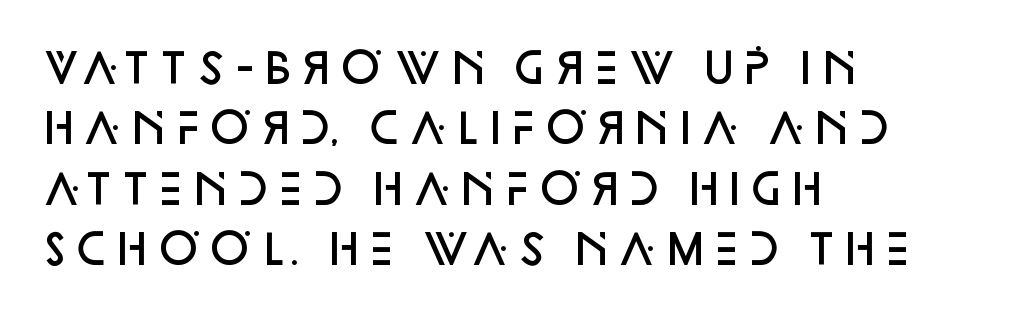
Q: Is the text bold? A: Semi-bold.
Q: Is the text italic (slanted)? A: No, it is upright.
Q: Is the typeface a serif or a sans-serif typeface? A: Sans-serif.
Q: Is the text underlined? A: No.
Q: How is the paragraph aligned? A: Left-aligned.
Q: Is the spacing between letters normal or unusually wide? A: Normal.
Q: Is the spacing between lines tight, normal or loose? A: Normal.
Q: Width (condensed, normal, or wide)? A: Normal.
Q: Stroke contrast? A: Low.
Q: x-height? A: Large.
Q: Monospaced? A: No.
